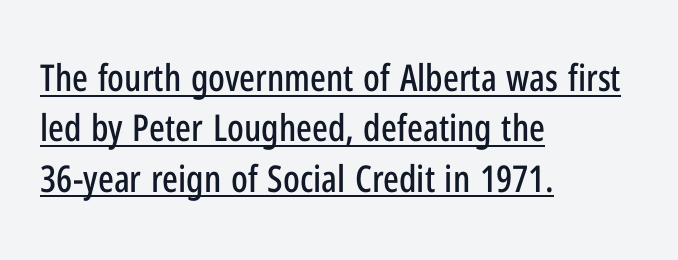
Q: Is the text italic (slanted)? A: No, it is upright.
Q: Is the typeface a serif or a sans-serif typeface? A: Sans-serif.
Q: Is the text underlined? A: Yes.
Q: How is the paragraph aligned? A: Left-aligned.
Q: Is the spacing between letters normal or unusually wide? A: Normal.
Q: Is the spacing between lines tight, normal or loose? A: Normal.
Q: Width (condensed, normal, or wide)? A: Condensed.
Q: Stroke contrast? A: Low.
Q: x-height? A: Medium.
Q: Monospaced? A: No.
